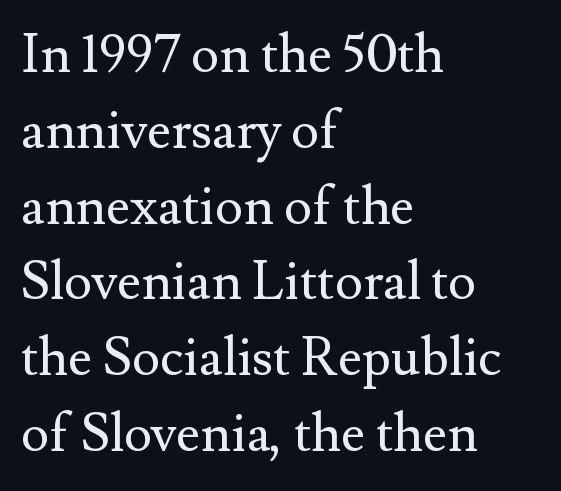
The image shows 53 px regular-weight serif type, upright; set left-aligned, normal line spacing (1.43x), normal letter spacing, not underlined; medium stroke contrast and a small x-height.
